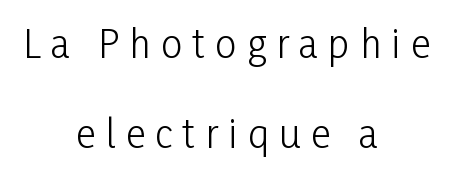
On a weight scale, this lands at 450 or below. These lines are rendered in a variable-pitch font. The paragraph shown floats in the horizontal middle. Interline gaps are noticeably wide in this sample. Tall strokes in this sample are plumb rather than angled. This rendering features lettering with no underline.
